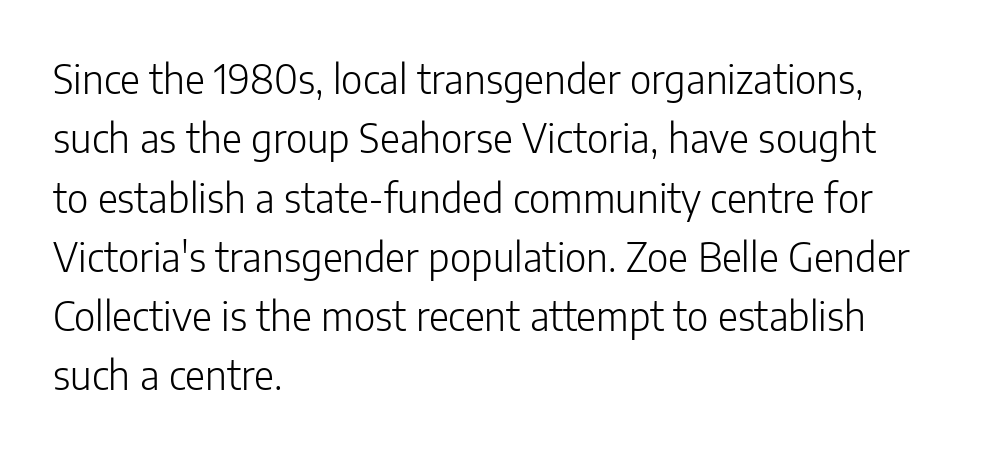
{"serif": "no", "italic": "no", "bold": "no", "weight": "light", "width": "normal", "stroke_contrast": "low", "x_height": "medium", "monospaced": "no", "underline": "no", "align": "left", "line_spacing": "normal", "line_spacing_ratio": 1.52, "letter_spacing": "normal", "letter_spacing_em": 0.0, "glyph_px": 39}
